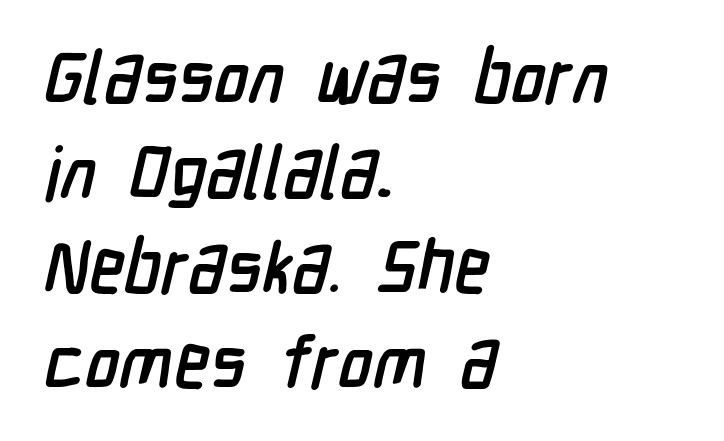
{"serif": "no", "width": "condensed", "stroke_contrast": "low", "x_height": "medium", "monospaced": "no", "underline": "no", "align": "left", "line_spacing": "normal", "line_spacing_ratio": 1.3, "letter_spacing": "normal", "letter_spacing_em": 0.0, "glyph_px": 73}
